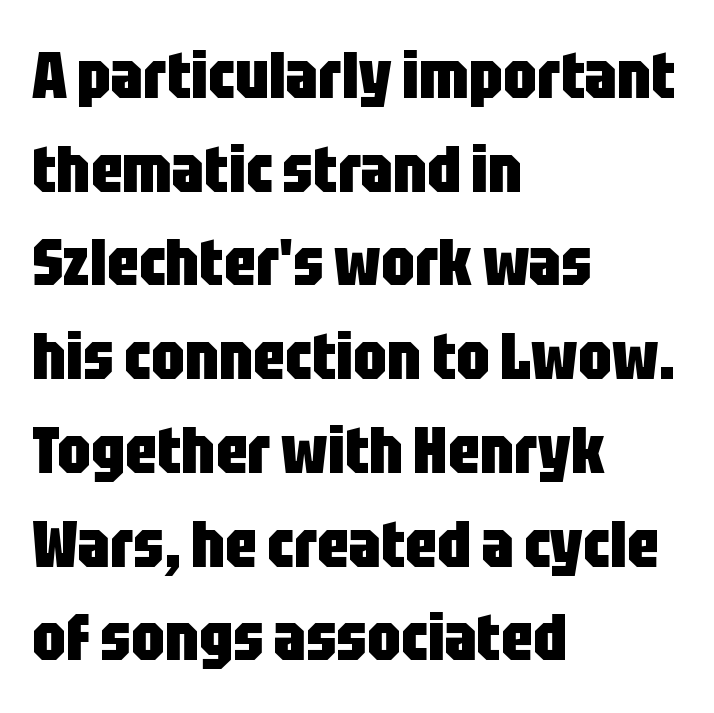
The image shows 66 px heavy, condensed sans-serif type, upright; set left-aligned, normal line spacing (1.42x), normal letter spacing, not underlined; low stroke contrast and a large x-height.
